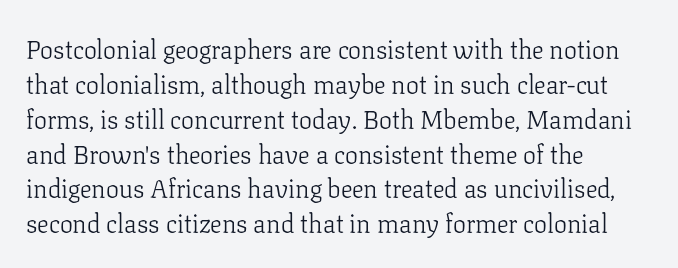
The strip under each line holds only bare page. Short note: letters normally spaced. The axis of the letterforms is exactly vertical. Line spacing here is normal. The rendering anchors every line to the left-hand side.
